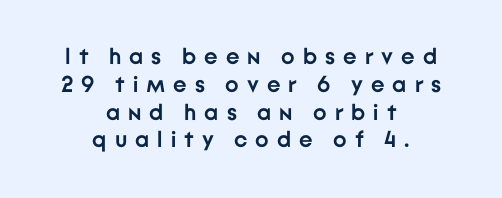
Has an underline been added? It has not. Its strokes are broad and dark, the hallmark of bold type. Style check: upright. The type is letterspaced generously, with wide tracking. Layout note: lines centered.
